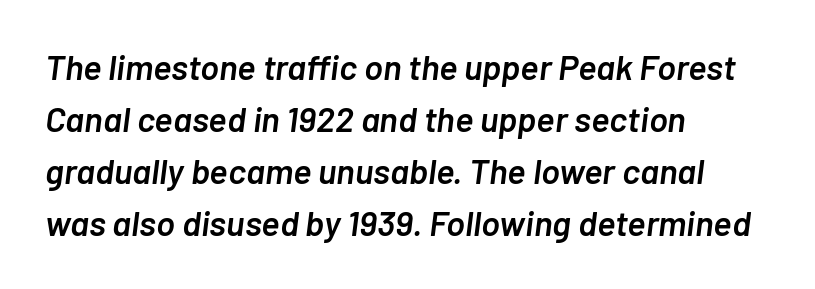
Q: Is the text bold? A: Semi-bold.
Q: Is the text italic (slanted)? A: Yes, it leans right by about 7 degrees.
Q: Is the text underlined? A: No.
Q: How is the paragraph aligned? A: Left-aligned.
Q: Is the spacing between letters normal or unusually wide? A: Normal.
Q: Is the spacing between lines tight, normal or loose? A: Normal.
Q: Width (condensed, normal, or wide)? A: Normal.
Q: Stroke contrast? A: Low.
Q: x-height? A: Medium.
Q: Monospaced? A: No.
